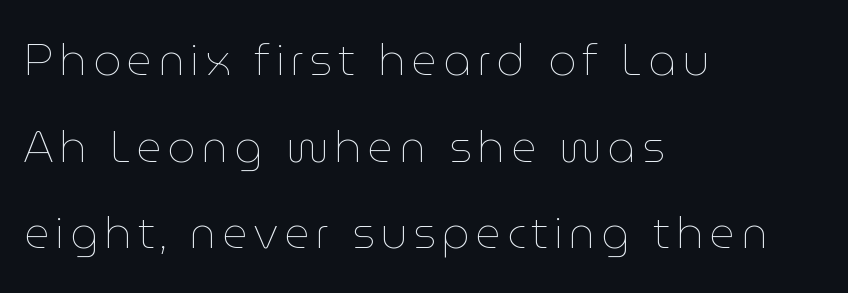
The image shows 44 px thin type, upright; set left-aligned, loose line spacing (1.97x), not underlined; low stroke contrast and a medium x-height.
